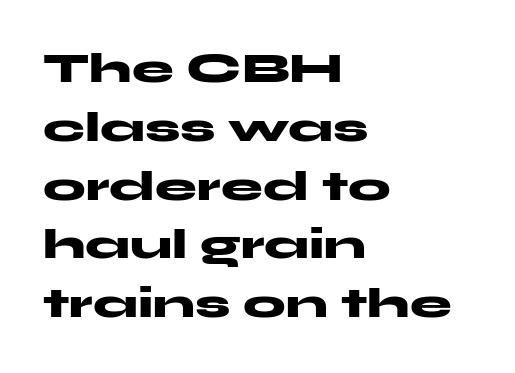
The font is running at its bold setting. This rendering employs a face without finishing strokes, i.e., a sans-serif. This sample is left-justified, so line endings fall wherever the words run out. Think of a printed novel: that variable character pitch is what you see here. What stands out about the letter spacing? Nothing — it is the standard amount.
